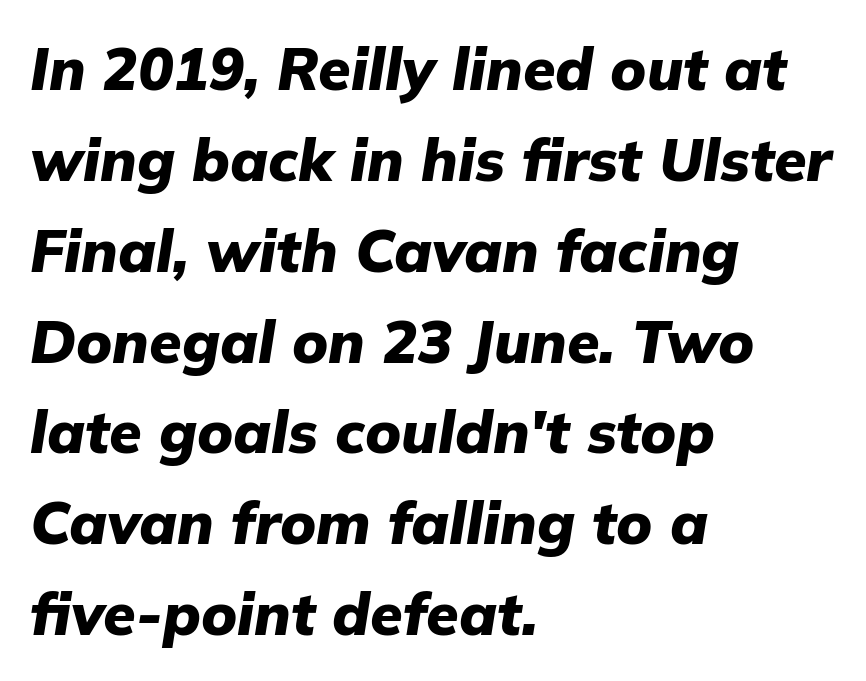
A bare baseline throughout the passage. Does the weight exceed regular? Yes, all the way to bold. Slanted lettering throughout. A typesetter would call this leading conventional body-copy spacing. Line starts are locked; line ends wander.
